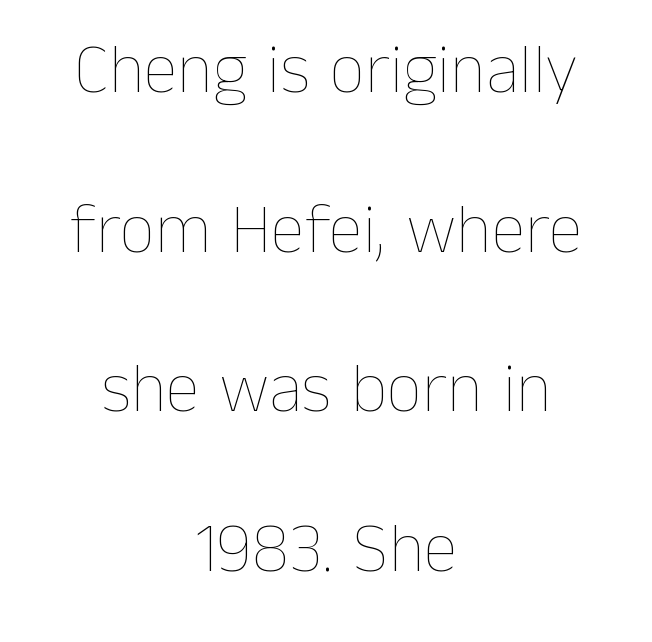
Q: Is the text bold? A: No.
Q: Is the text italic (slanted)? A: No, it is upright.
Q: Is the text underlined? A: No.
Q: How is the paragraph aligned? A: Centered.
Q: Is the spacing between letters normal or unusually wide? A: Normal.
Q: Is the spacing between lines tight, normal or loose? A: Loose.
Q: Width (condensed, normal, or wide)? A: Normal.
Q: Stroke contrast? A: Low.
Q: x-height? A: Medium.
Q: Monospaced? A: No.
